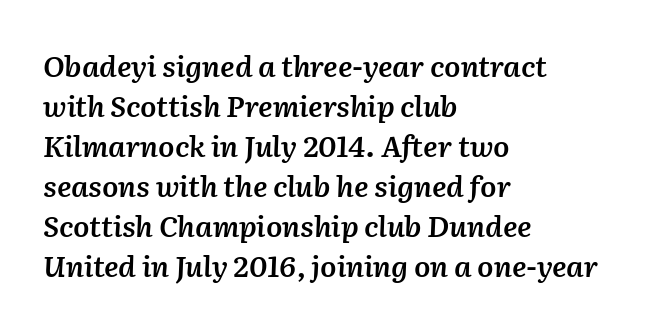
The image shows 29 px semibold type, italic (leaning right); set left-aligned, normal line spacing (1.38x), normal letter spacing, not underlined; medium stroke contrast and a medium x-height.
